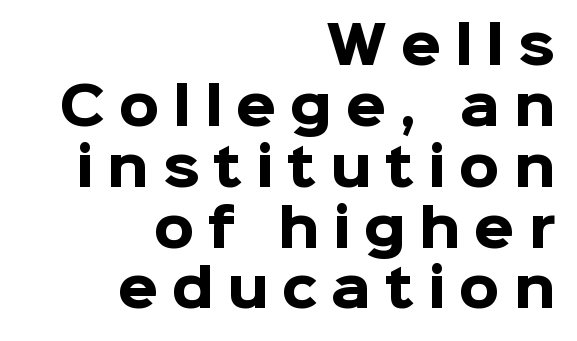
Q: Is the text bold? A: Yes.
Q: Is the text italic (slanted)? A: No, it is upright.
Q: Is the typeface a serif or a sans-serif typeface? A: Sans-serif.
Q: Is the text underlined? A: No.
Q: How is the paragraph aligned? A: Right-aligned.
Q: Is the spacing between letters normal or unusually wide? A: Unusually wide.
Q: Width (condensed, normal, or wide)? A: Normal.
Q: Stroke contrast? A: Low.
Q: x-height? A: Medium.
Q: Monospaced? A: No.
